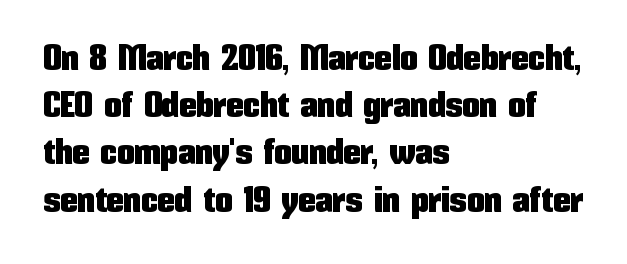
The image shows 35 px condensed sans-serif type, upright; set left-aligned, normal line spacing (1.35x), normal letter spacing, not underlined; low stroke contrast and a medium x-height.
